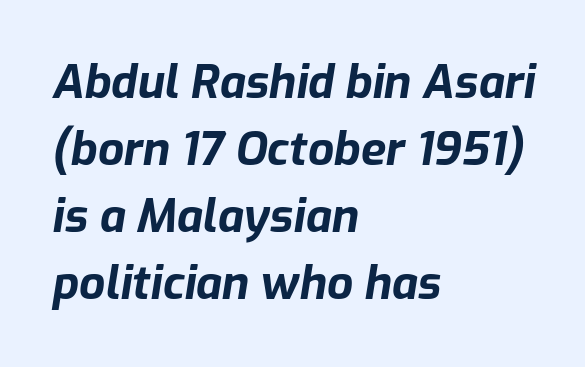
Does the leading feel generous? No, just average. Nothing unusual about the tracking: characters are spaced as the font intends. Glance below the letters and you will spot only blank space. Yep, that's italic — everything's leaning. The face used here is proportionally spaced, like ordinary book or web type.
